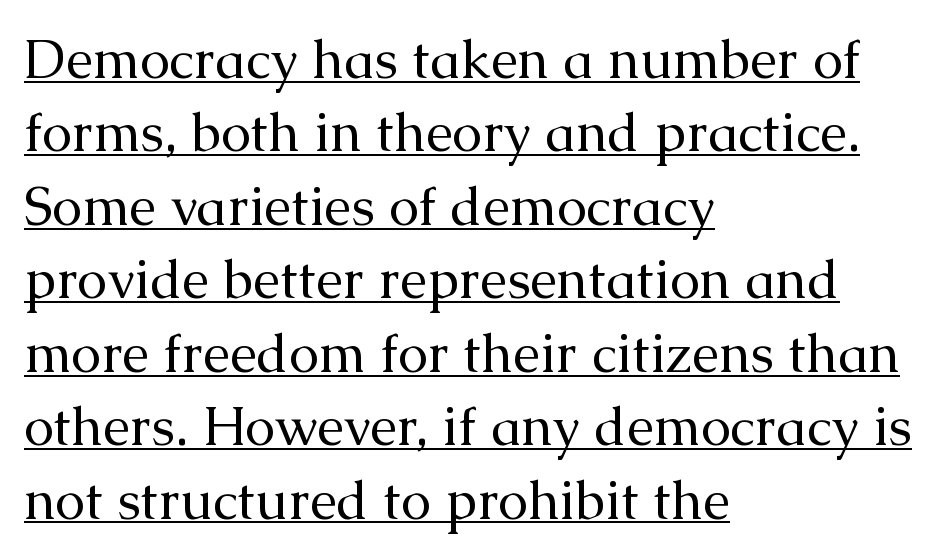
Q: Is the text bold? A: No.
Q: Is the text italic (slanted)? A: No, it is upright.
Q: Is the typeface a serif or a sans-serif typeface? A: Serif.
Q: Is the text underlined? A: Yes.
Q: How is the paragraph aligned? A: Left-aligned.
Q: Is the spacing between letters normal or unusually wide? A: Normal.
Q: Is the spacing between lines tight, normal or loose? A: Normal.
Q: Width (condensed, normal, or wide)? A: Normal.
Q: Stroke contrast? A: Medium.
Q: x-height? A: Medium.
Q: Monospaced? A: No.
